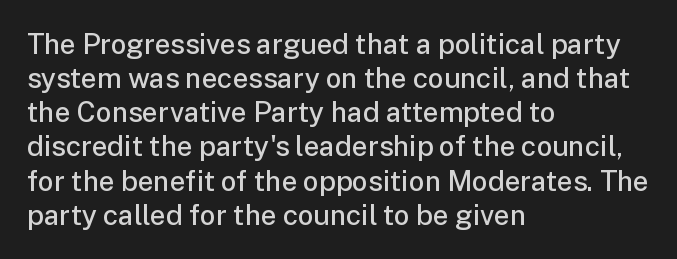
Q: Is the text bold? A: Semi-bold.
Q: Is the text italic (slanted)? A: No, it is upright.
Q: Is the typeface a serif or a sans-serif typeface? A: Sans-serif.
Q: Is the text underlined? A: No.
Q: How is the paragraph aligned? A: Left-aligned.
Q: Is the spacing between letters normal or unusually wide? A: Normal.
Q: Width (condensed, normal, or wide)? A: Normal.
Q: Stroke contrast? A: Low.
Q: x-height? A: Medium.
Q: Monospaced? A: No.
